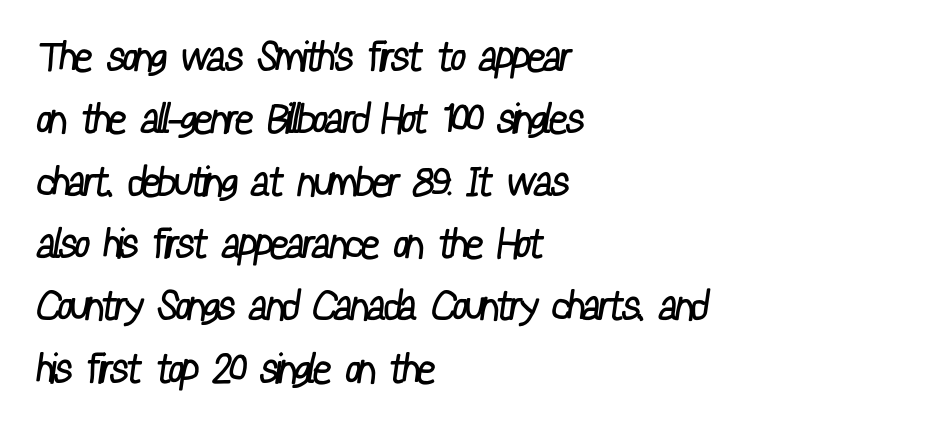
Q: Is the text bold? A: No.
Q: Is the typeface a serif or a sans-serif typeface? A: Sans-serif.
Q: Is the text underlined? A: No.
Q: How is the paragraph aligned? A: Left-aligned.
Q: Is the spacing between letters normal or unusually wide? A: Normal.
Q: Is the spacing between lines tight, normal or loose? A: Normal.
Q: Width (condensed, normal, or wide)? A: Condensed.
Q: Stroke contrast? A: Low.
Q: x-height? A: Medium.
Q: Monospaced? A: No.
